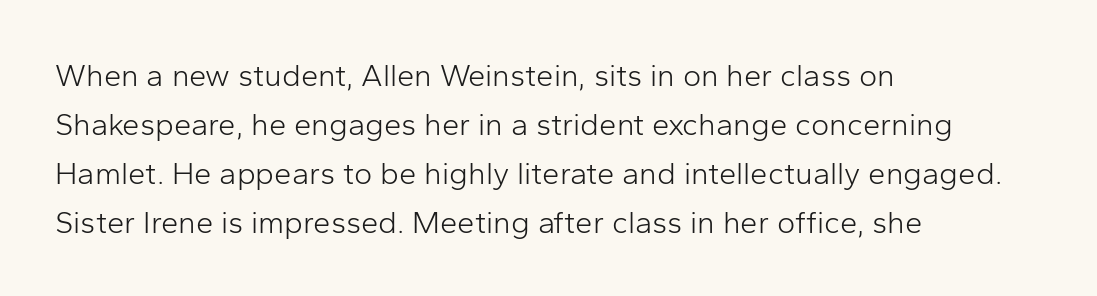
The text block is weighted toward the left margin, trailing off unevenly rightward. Baseline-to-baseline distance is the conventional proportion of letter height. In terms of posture, this sample is upright. Do the characters align in a grid? No, the font is proportional.
